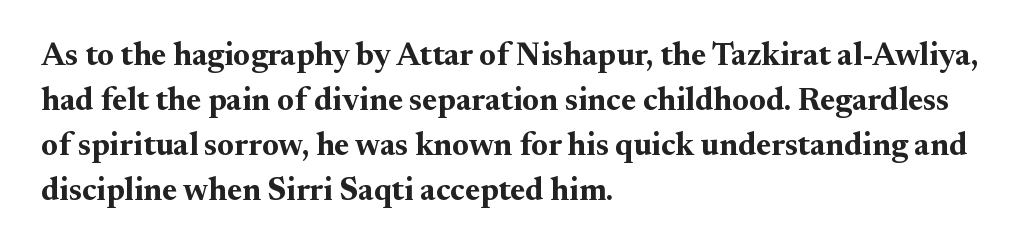
Q: Is the text bold? A: Yes.
Q: Is the text italic (slanted)? A: No, it is upright.
Q: Is the typeface a serif or a sans-serif typeface? A: Serif.
Q: Is the text underlined? A: No.
Q: How is the paragraph aligned? A: Left-aligned.
Q: Is the spacing between letters normal or unusually wide? A: Normal.
Q: Is the spacing between lines tight, normal or loose? A: Normal.
Q: Width (condensed, normal, or wide)? A: Normal.
Q: Stroke contrast? A: Medium.
Q: x-height? A: Small.
Q: Monospaced? A: No.
